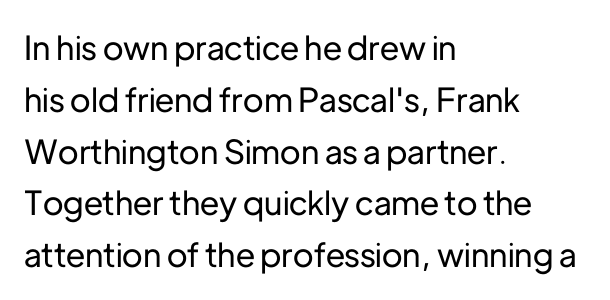
The foot of each line stays bare and open. The type sits square on the baseline with zero lean. The lines are quadded left. The rendering keeps characters at their native spacing. Regarding serifs, this sample does without them.
